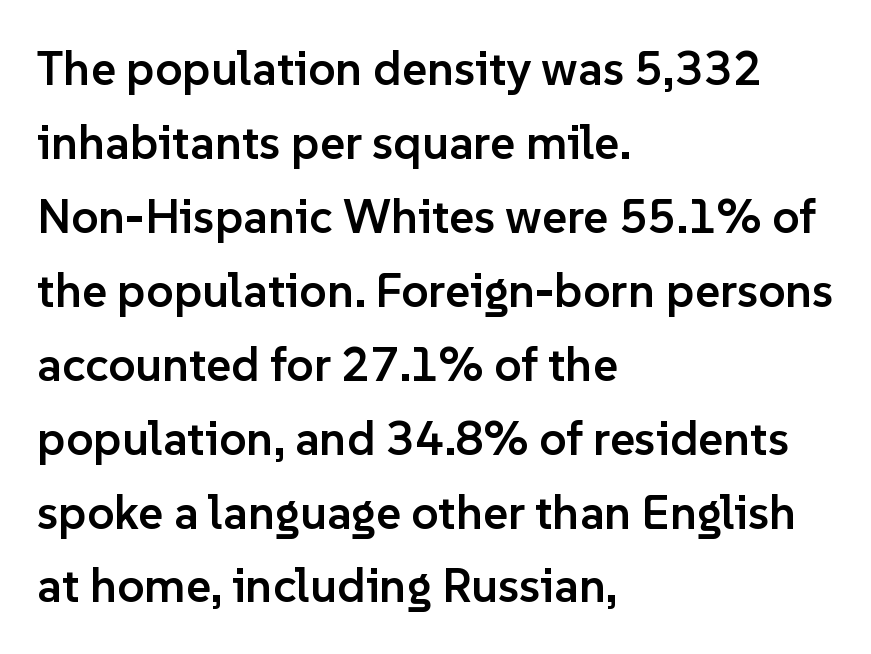
Alignment: flush left. The rows are spaced the way most documents space them. Is this a sans? Yes — the strokes have no serifs. This sample uses plain, unmodified letter spacing.
